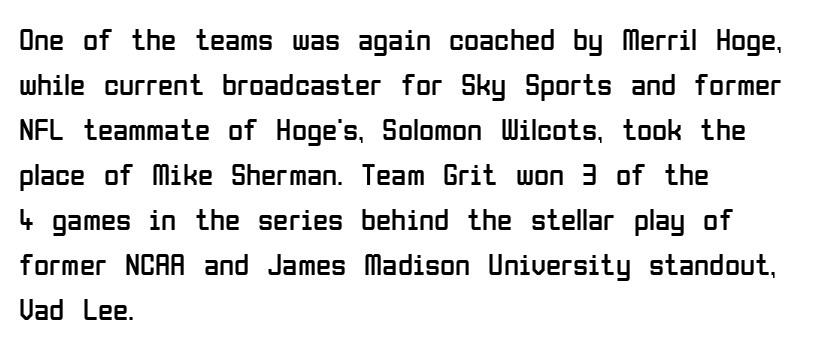
{"serif": "no", "italic": "no", "bold": "no", "weight": "regular", "width": "condensed", "stroke_contrast": "low", "x_height": "medium", "monospaced": "no", "underline": "no", "align": "left", "line_spacing": "normal", "line_spacing_ratio": 1.45, "letter_spacing": "normal", "letter_spacing_em": 0.0, "glyph_px": 31}
